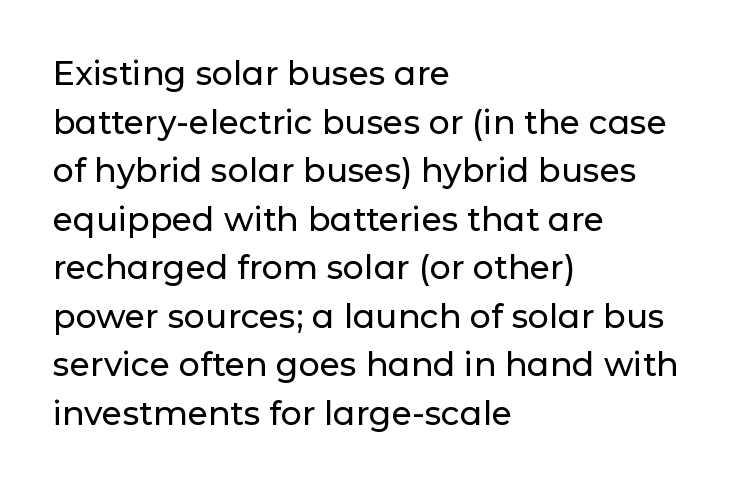
{"serif": "no", "italic": "no", "width": "normal", "stroke_contrast": "low", "x_height": "medium", "monospaced": "no", "underline": "no", "align": "left", "line_spacing": "normal", "line_spacing_ratio": 1.47, "letter_spacing": "normal", "letter_spacing_em": 0.0, "glyph_px": 33}
